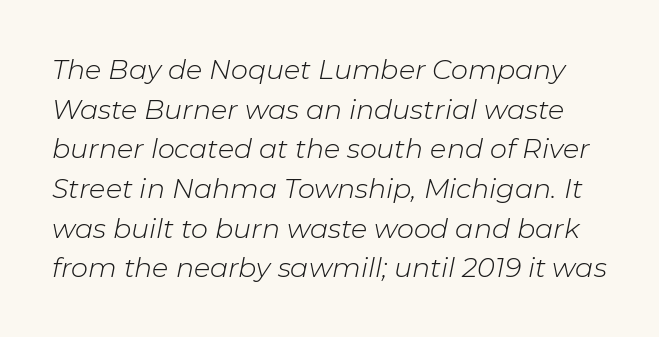
{"italic": "yes", "lean": "right", "slant_degrees": 11, "bold": "no", "underline": "no", "line_spacing": "normal", "line_spacing_ratio": 1.47, "letter_spacing": "normal", "letter_spacing_em": 0.0, "glyph_px": 27}
